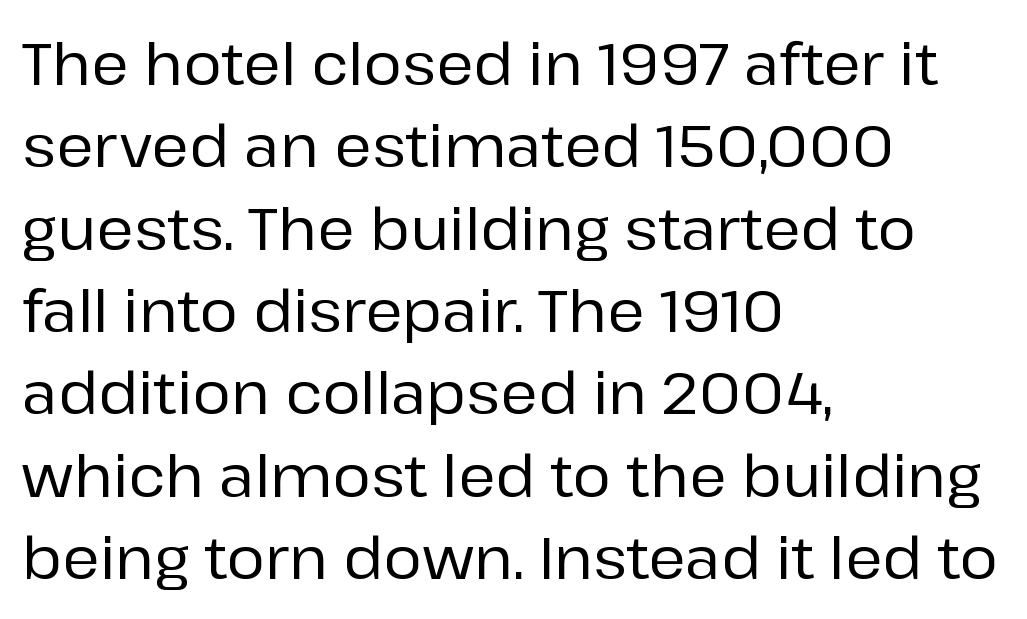
The typeface chosen for these lines omits serifs. You could not count columns in this text — the font is proportionally spaced. Lines of text with bare space underneath. The horizontal fit of the characters is conventional and even. Ascenders rise straight up at ninety degrees. Regular leading.
